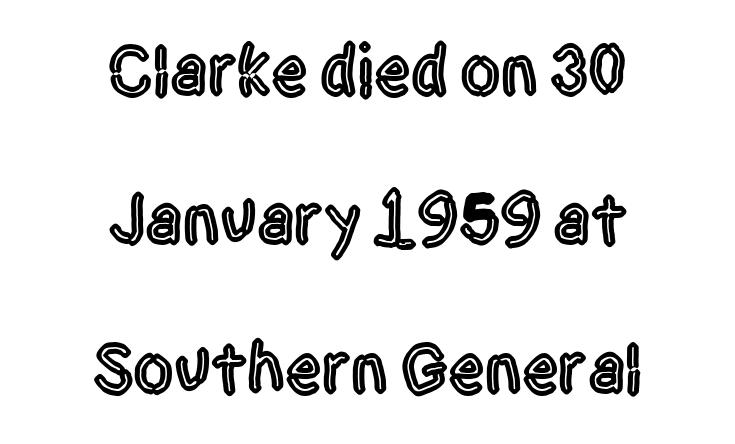
{"serif": "no", "italic": "no", "width": "condensed", "x_height": "large", "monospaced": "no", "underline": "no", "align": "center", "line_spacing": "loose", "line_spacing_ratio": 2.07, "letter_spacing": "normal", "letter_spacing_em": 0.0, "glyph_px": 72}
